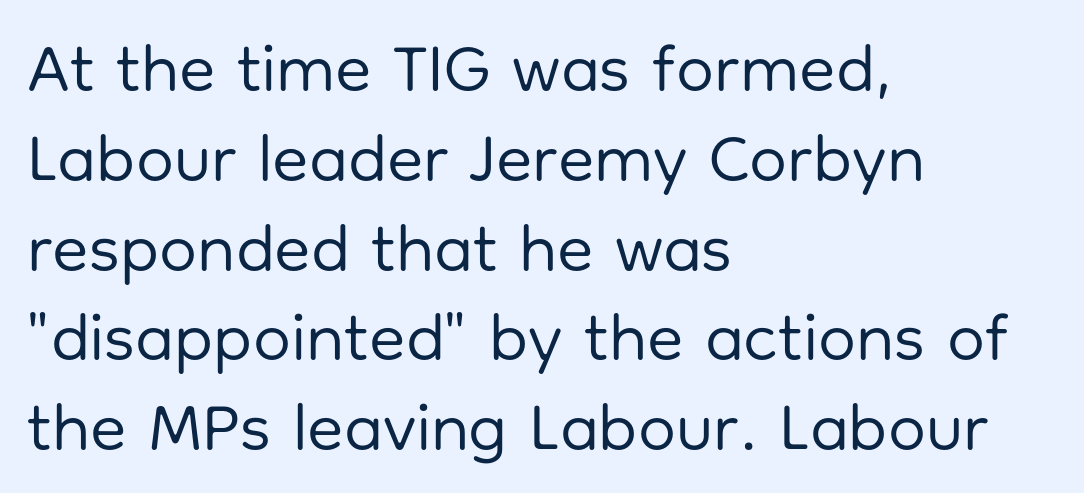
Upright lettering throughout. Is this a sans? Yes — the strokes have no serifs. A classic flush-left, rag-right setting is used for this passage. The gap between lines stays unmarked. The block of text has a typical density, with ordinary space between rows. Do the characters align in a grid? No, the font is proportional.
